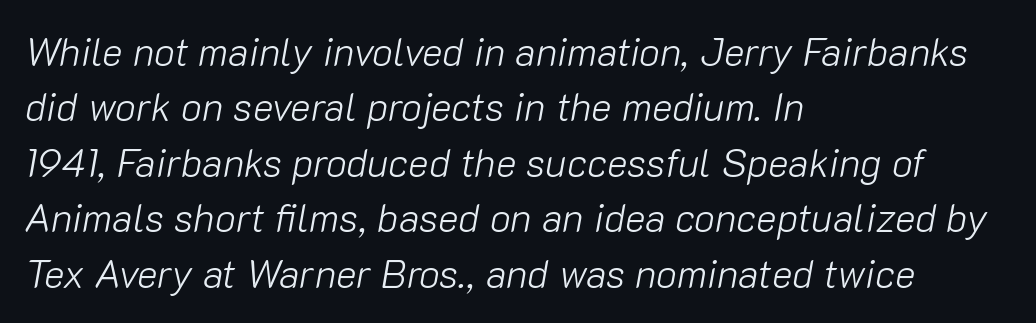
{"italic": "yes", "lean": "right", "slant_degrees": 10, "bold": "no", "weight": "light", "width": "normal", "stroke_contrast": "low", "x_height": "medium", "monospaced": "no", "underline": "no", "align": "left", "line_spacing": "normal", "line_spacing_ratio": 1.42, "letter_spacing": "normal", "letter_spacing_em": 0.0, "glyph_px": 39}
